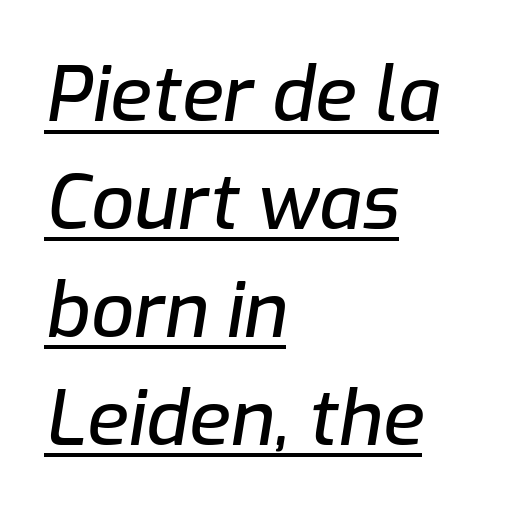
{"italic": "yes", "lean": "right", "slant_degrees": 9, "width": "normal", "stroke_contrast": "low", "x_height": "medium", "monospaced": "no", "underline": "yes", "align": "left", "line_spacing": "normal", "line_spacing_ratio": 1.42, "letter_spacing": "normal", "letter_spacing_em": 0.0, "glyph_px": 76}
